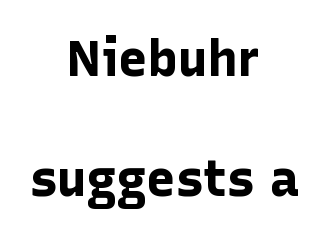
{"serif": "no", "italic": "no", "bold": "yes", "weight": "bold", "width": "normal", "stroke_contrast": "low", "x_height": "medium", "monospaced": "no", "underline": "no", "align": "center", "line_spacing": "loose", "line_spacing_ratio": 2.4, "letter_spacing": "normal", "letter_spacing_em": 0.0, "glyph_px": 50}
